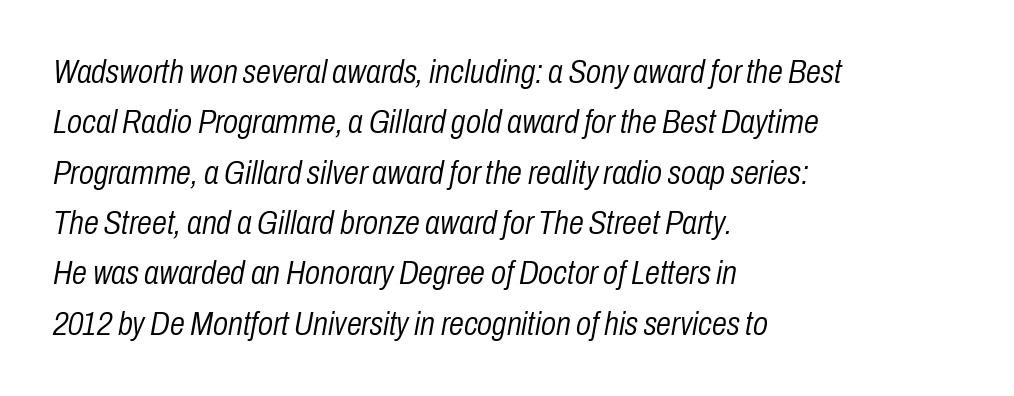
The image shows 34 px light, condensed type, italic (leaning right); set left-aligned, normal line spacing (1.48x), normal letter spacing, not underlined; low stroke contrast and a medium x-height.
